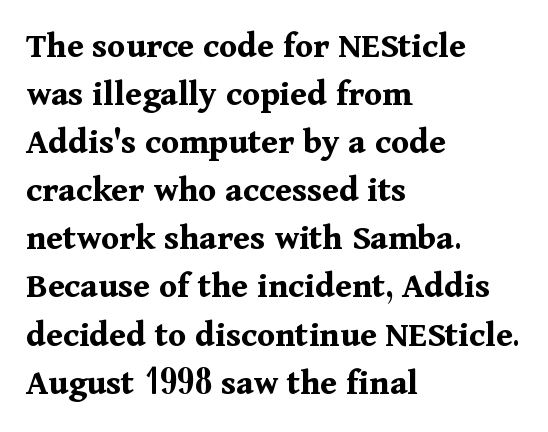
The compositor pushed each line to the left boundary. Bare-footed words on every line. Rows of type keep a routine distance in the vertical direction. Look at the bottom of the vertical strokes: they flare into serifs here.
